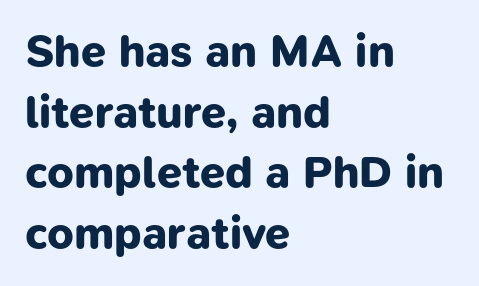
Q: Is the text bold? A: Yes.
Q: Is the typeface a serif or a sans-serif typeface? A: Sans-serif.
Q: Is the text underlined? A: No.
Q: How is the paragraph aligned? A: Left-aligned.
Q: Is the spacing between letters normal or unusually wide? A: Normal.
Q: Is the spacing between lines tight, normal or loose? A: Normal.
Q: Width (condensed, normal, or wide)? A: Normal.
Q: Stroke contrast? A: Low.
Q: x-height? A: Medium.
Q: Monospaced? A: No.
